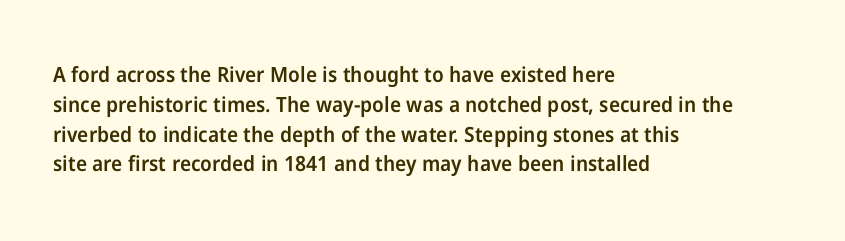
{"italic": "no", "bold": "semi", "underline": "no", "align": "left", "line_spacing": "normal", "line_spacing_ratio": 1.42, "letter_spacing": "normal", "letter_spacing_em": 0.0, "glyph_px": 21}
